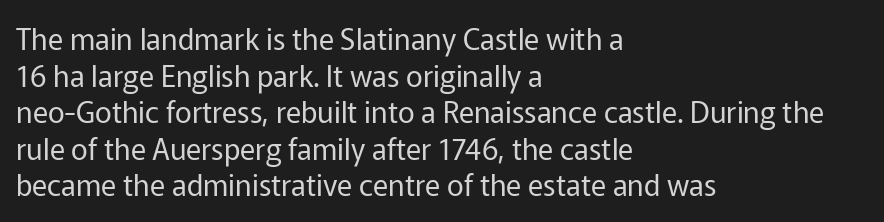
The letters advance in unequal steps, a hallmark of proportional type. The string is rendered with underlining switched off. The axis of the letterforms is exactly vertical. Honestly, the letter spacing is just normal — you wouldn't notice it. No chunkiness to these letters — they're not bold. The rendering uses a moderate line-height, typical for paragraphs.
